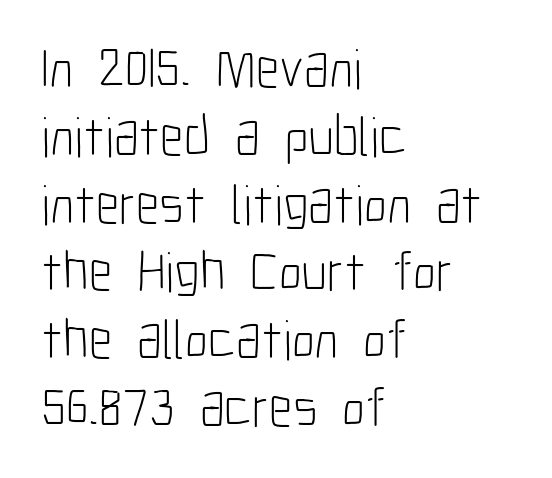
{"serif": "no", "italic": "no", "bold": "no", "weight": "light", "width": "condensed", "stroke_contrast": "low", "x_height": "medium", "monospaced": "no", "underline": "no", "align": "left", "line_spacing_ratio": 1.21, "letter_spacing": "normal", "letter_spacing_em": 0.0, "glyph_px": 56}
